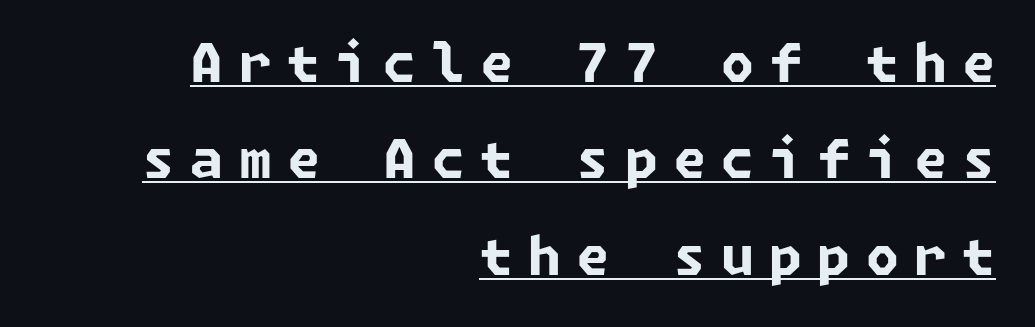
Q: Is the text bold? A: Yes.
Q: Is the typeface a serif or a sans-serif typeface? A: Sans-serif.
Q: Is the text underlined? A: Yes.
Q: How is the paragraph aligned? A: Right-aligned.
Q: Is the spacing between letters normal or unusually wide? A: Unusually wide.
Q: Width (condensed, normal, or wide)? A: Normal.
Q: Stroke contrast? A: Low.
Q: x-height? A: Medium.
